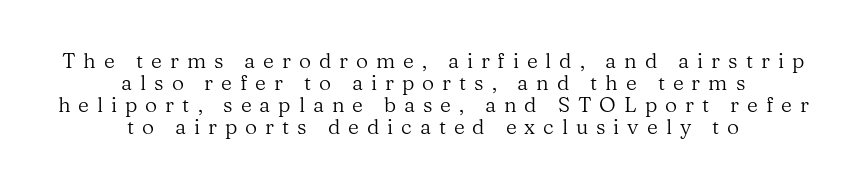
{"italic": "no", "bold": "no", "underline": "no", "align": "center", "line_spacing": "tight", "line_spacing_ratio": 1.05, "letter_spacing": "wide", "letter_spacing_em": 0.38, "glyph_px": 21}
